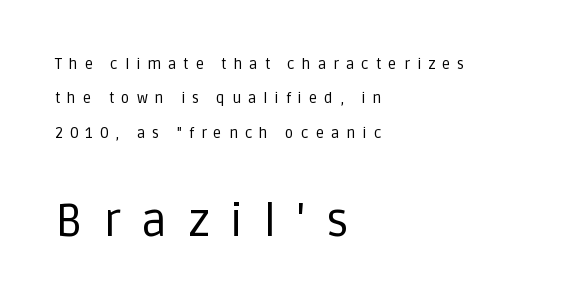
Is there any slant? The stems are plumb. The typeface chosen for these lines omits serifs. The letters advance in unequal steps, a hallmark of proportional type. The face used here appears at its bigger size in the lower chunk. Visually the block forms a straight wall on the left and a jagged coastline on the right.
